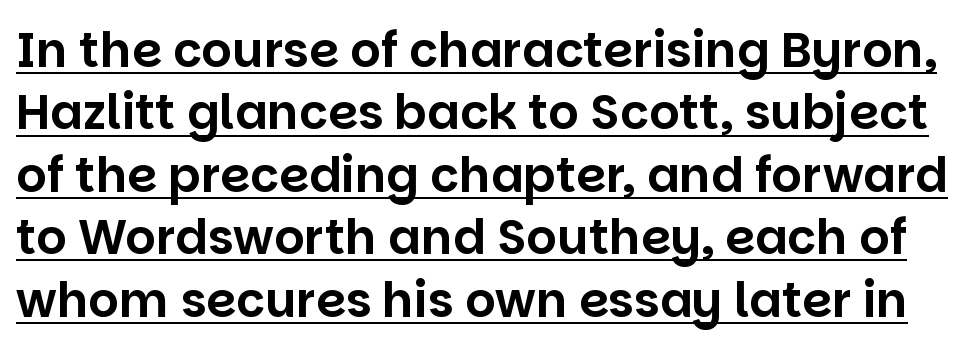
The image shows 48 px sans-serif type, upright; set normal line spacing (1.3x), normal letter spacing, underlined; low stroke contrast and a large x-height.
